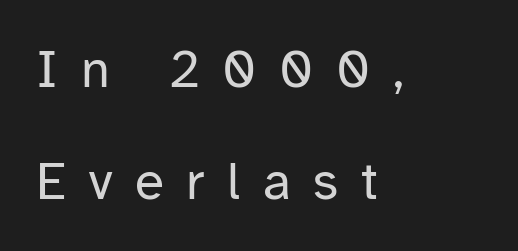
The image shows 53 px regular-weight sans-serif type, upright; set left-aligned, loose line spacing (2.11x), unusually wide letter spacing (+0.43 em), not underlined; low stroke contrast and a medium x-height.
